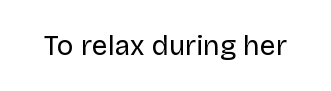
The image shows 28 px regular-weight sans-serif type, upright; set normal letter spacing, not underlined; low stroke contrast and a large x-height.
